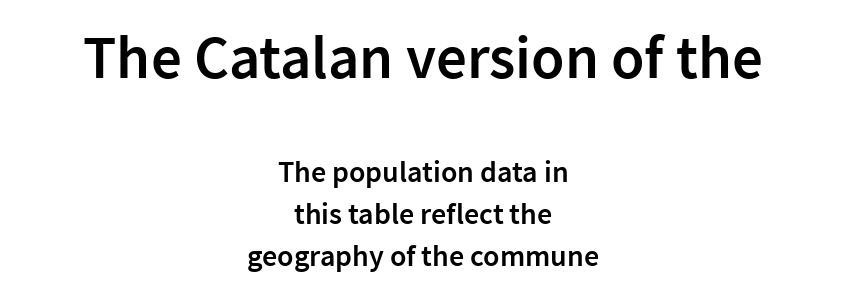
Here the designer chose a conventional face with non-uniform glyph widths. Bigger letters appear in the top chunk; the bottom chunk is reduced. You can tell from the bare stems that sans-serif type was used. Typographic density is moderately raised because the face is semibold.
